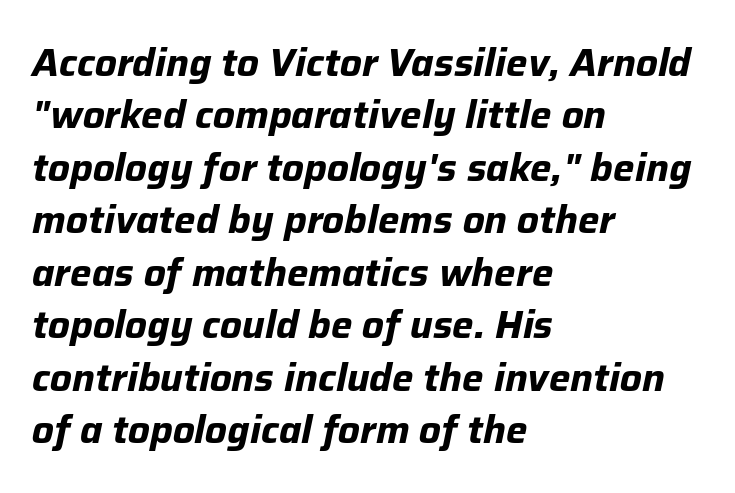
The image shows 38 px bold type, italic (leaning right); set left-aligned, normal line spacing (1.38x), normal letter spacing, not underlined; low stroke contrast and a medium x-height.
